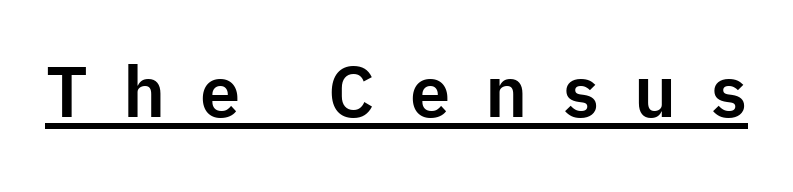
Q: Is the text italic (slanted)? A: No, it is upright.
Q: Is the typeface a serif or a sans-serif typeface? A: Sans-serif.
Q: Is the text underlined? A: Yes.
Q: Is the spacing between letters normal or unusually wide? A: Unusually wide.
Q: Width (condensed, normal, or wide)? A: Normal.
Q: Stroke contrast? A: Low.
Q: x-height? A: Medium.
Q: Monospaced? A: No.
